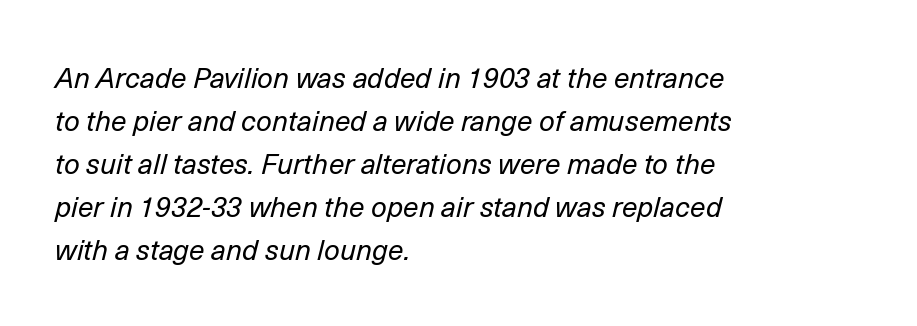
{"italic": "yes", "lean": "right", "slant_degrees": 14, "bold": "no", "weight": "regular", "width": "normal", "stroke_contrast": "low", "x_height": "medium", "monospaced": "no", "underline": "no", "align": "left", "line_spacing": "normal", "line_spacing_ratio": 1.54, "letter_spacing": "normal", "letter_spacing_em": 0.0, "glyph_px": 28}
